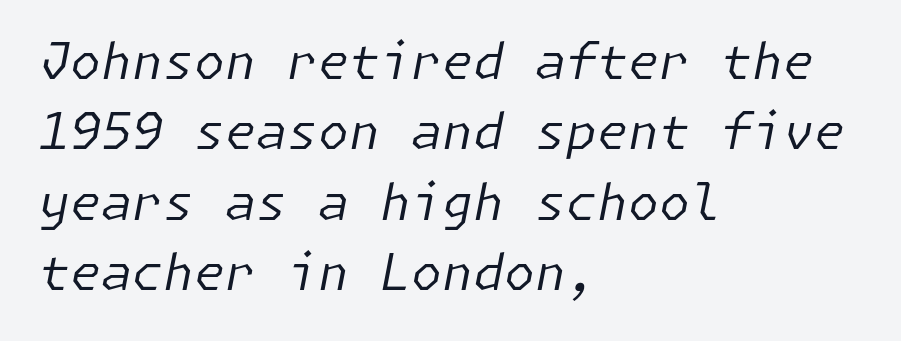
Q: Is the text bold? A: No.
Q: Is the text italic (slanted)? A: Yes, it leans right by about 11 degrees.
Q: Is the text underlined? A: No.
Q: How is the paragraph aligned? A: Left-aligned.
Q: Is the spacing between letters normal or unusually wide? A: Normal.
Q: Is the spacing between lines tight, normal or loose? A: Normal.
Q: Width (condensed, normal, or wide)? A: Normal.
Q: Stroke contrast? A: Low.
Q: x-height? A: Medium.
